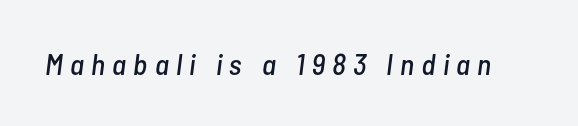
The image shows 30 px condensed type, italic (leaning right); set unusually wide letter spacing (+0.24 em), not underlined; low stroke contrast and a medium x-height.
